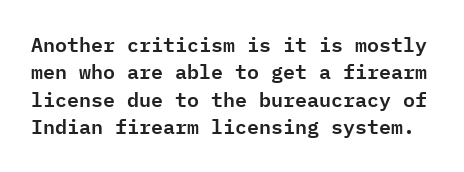
{"italic": "no", "underline": "no", "line_spacing": "normal", "line_spacing_ratio": 1.37, "letter_spacing": "normal", "letter_spacing_em": 0.0, "glyph_px": 20}
